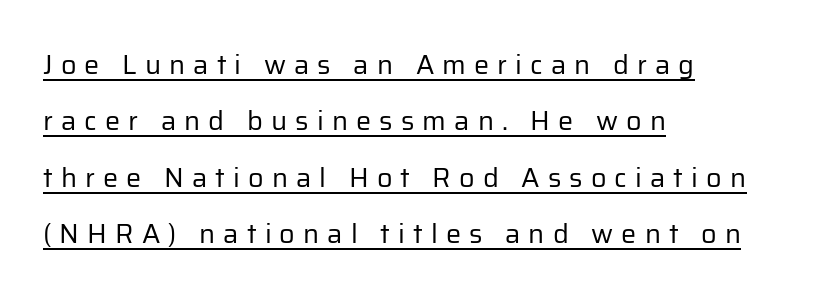
Q: Is the text bold? A: No.
Q: Is the text italic (slanted)? A: No, it is upright.
Q: Is the text underlined? A: Yes.
Q: How is the paragraph aligned? A: Left-aligned.
Q: Is the spacing between letters normal or unusually wide? A: Unusually wide.
Q: Is the spacing between lines tight, normal or loose? A: Loose.
